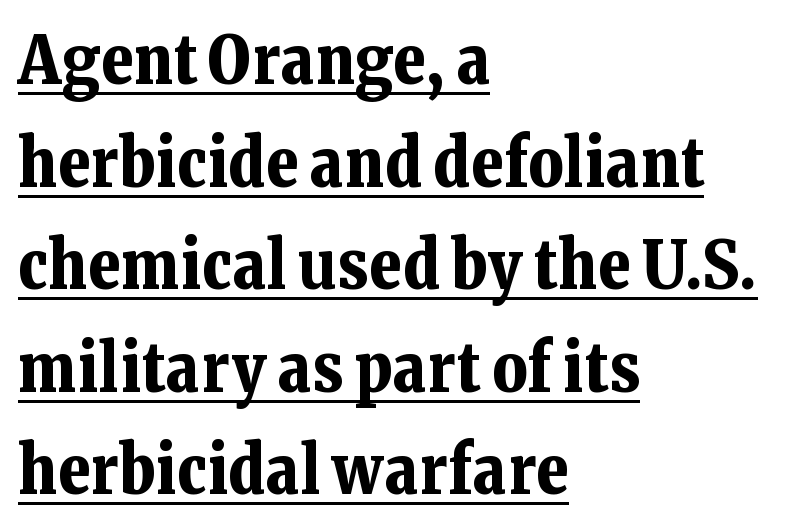
The image shows 67 px bold serif type, upright; set left-aligned, normal line spacing (1.53x), normal letter spacing, underlined; low stroke contrast and a medium x-height.
